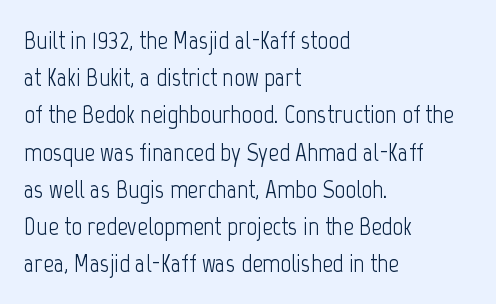
Q: Is the text bold? A: No.
Q: Is the text italic (slanted)? A: No, it is upright.
Q: Is the text underlined? A: No.
Q: How is the paragraph aligned? A: Left-aligned.
Q: Is the spacing between letters normal or unusually wide? A: Normal.
Q: Is the spacing between lines tight, normal or loose? A: Normal.
